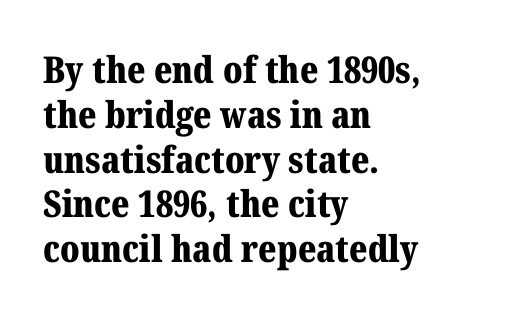
Q: Is the text bold? A: Yes.
Q: Is the text italic (slanted)? A: No, it is upright.
Q: Is the typeface a serif or a sans-serif typeface? A: Serif.
Q: Is the text underlined? A: No.
Q: How is the paragraph aligned? A: Left-aligned.
Q: Is the spacing between letters normal or unusually wide? A: Normal.
Q: Width (condensed, normal, or wide)? A: Normal.
Q: Stroke contrast? A: Medium.
Q: x-height? A: Medium.
Q: Monospaced? A: No.
